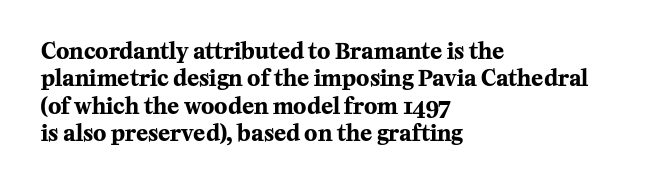
{"italic": "no", "bold": "yes", "underline": "no", "align": "left", "line_spacing_ratio": 1.24, "letter_spacing": "normal", "letter_spacing_em": 0.0, "glyph_px": 22}
